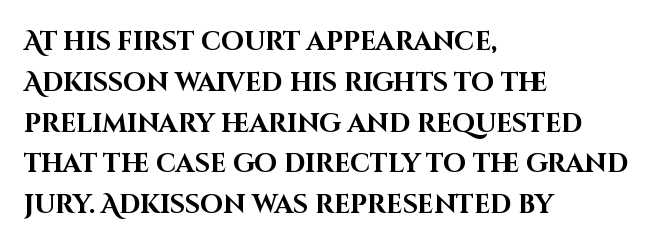
A dark, heavy texture on the line: the type is bold. Characters follow at the spacing the type designer built in. The designer left line spacing at the default. Unmarked baselines from the first word to the last. Posture: vertical.
